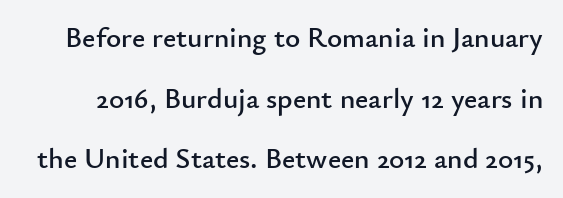
The image shows 29 px sans-serif type, upright; set loose line spacing (2.09x), normal letter spacing, not underlined; low stroke contrast and a small x-height.
